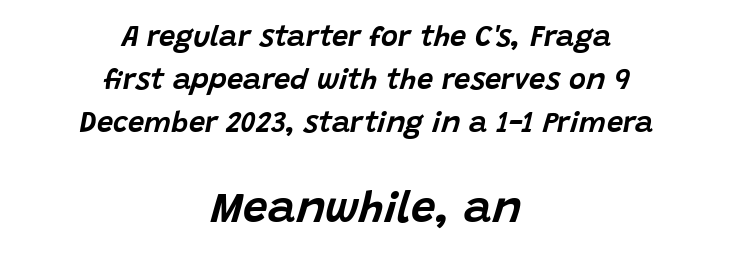
Q: Is the text italic (slanted)? A: Yes, it leans right by about 15 degrees.
Q: Is the text underlined? A: No.
Q: How is the paragraph aligned? A: Centered.
Q: Is the spacing between letters normal or unusually wide? A: Normal.
Q: Is the spacing between lines tight, normal or loose? A: Normal.
Q: Which block of text is set in a larger size, the first (top) or the second (bottom)? A: The second (bottom) one.
Q: Width (condensed, normal, or wide)? A: Normal.
Q: Stroke contrast? A: Low.
Q: x-height? A: Large.
Q: Monospaced? A: No.
